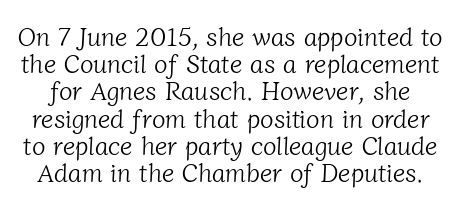
Q: Is the text bold? A: No.
Q: Is the text underlined? A: No.
Q: Is the spacing between letters normal or unusually wide? A: Normal.
Q: Is the spacing between lines tight, normal or loose? A: Tight.
